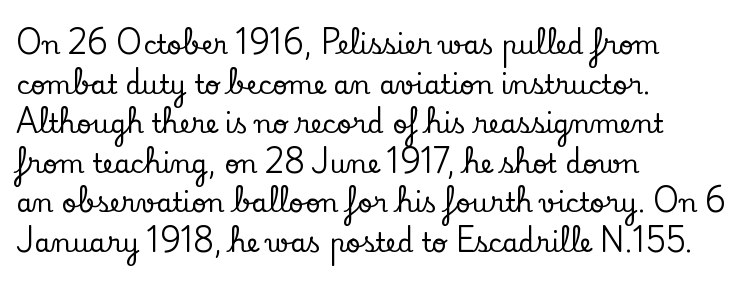
{"italic": "no", "underline": "no", "align": "left", "line_spacing": "normal", "line_spacing_ratio": 1.52, "letter_spacing": "normal", "letter_spacing_em": 0.0, "glyph_px": 26}
